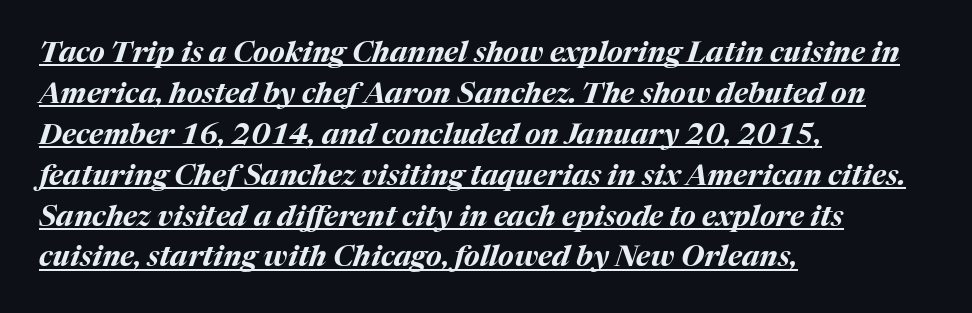
Q: Is the text bold? A: Yes.
Q: Is the text italic (slanted)? A: Yes, it leans right by about 17 degrees.
Q: Is the text underlined? A: Yes.
Q: How is the paragraph aligned? A: Left-aligned.
Q: Is the spacing between letters normal or unusually wide? A: Normal.
Q: Is the spacing between lines tight, normal or loose? A: Normal.
Q: Width (condensed, normal, or wide)? A: Normal.
Q: Stroke contrast? A: Medium.
Q: x-height? A: Medium.
Q: Monospaced? A: No.
